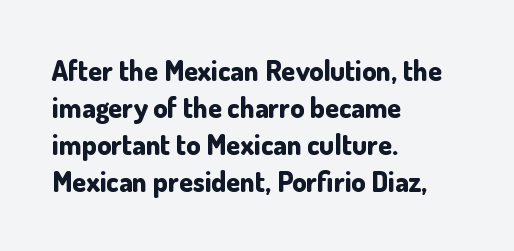
Q: Is the text bold? A: Yes.
Q: Is the text italic (slanted)? A: No, it is upright.
Q: Is the typeface a serif or a sans-serif typeface? A: Sans-serif.
Q: Is the text underlined? A: No.
Q: How is the paragraph aligned? A: Left-aligned.
Q: Is the spacing between letters normal or unusually wide? A: Normal.
Q: Is the spacing between lines tight, normal or loose? A: Normal.
Q: Width (condensed, normal, or wide)? A: Normal.
Q: Stroke contrast? A: Low.
Q: x-height? A: Small.
Q: Monospaced? A: No.
